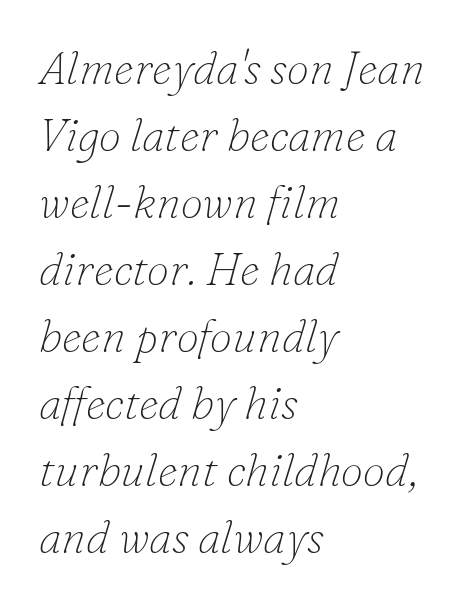
Q: Is the text bold? A: No.
Q: Is the text italic (slanted)? A: Yes, it leans right by about 16 degrees.
Q: Is the typeface a serif or a sans-serif typeface? A: Serif.
Q: Is the text underlined? A: No.
Q: How is the paragraph aligned? A: Left-aligned.
Q: Is the spacing between letters normal or unusually wide? A: Normal.
Q: Is the spacing between lines tight, normal or loose? A: Normal.
Q: Width (condensed, normal, or wide)? A: Normal.
Q: Stroke contrast? A: Low.
Q: x-height? A: Small.
Q: Monospaced? A: No.
